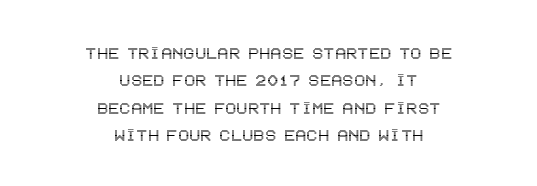
{"italic": "no", "underline": "no", "align": "center", "line_spacing": "normal", "line_spacing_ratio": 1.3, "letter_spacing": "normal", "letter_spacing_em": 0.0, "glyph_px": 21}
